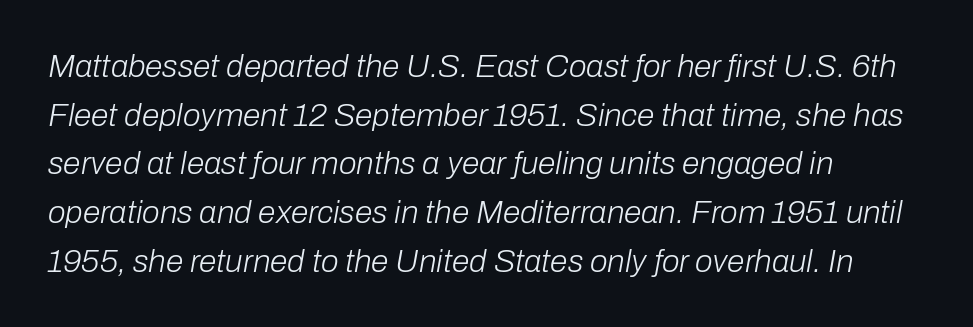
{"italic": "yes", "lean": "right", "slant_degrees": 10, "bold": "no", "weight": "light", "width": "normal", "stroke_contrast": "low", "x_height": "medium", "monospaced": "no", "underline": "no", "align": "left", "line_spacing": "normal", "line_spacing_ratio": 1.52, "letter_spacing": "normal", "letter_spacing_em": 0.0, "glyph_px": 32}
